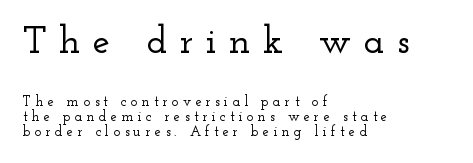
Q: Is the text italic (slanted)? A: No, it is upright.
Q: Is the typeface a serif or a sans-serif typeface? A: Serif.
Q: Is the text underlined? A: No.
Q: How is the paragraph aligned? A: Left-aligned.
Q: Is the spacing between letters normal or unusually wide? A: Unusually wide.
Q: Is the spacing between lines tight, normal or loose? A: Tight.
Q: Which block of text is set in a larger size, the first (top) or the second (bottom)? A: The first (top) one.
Q: Width (condensed, normal, or wide)? A: Wide.
Q: Stroke contrast? A: Low.
Q: x-height? A: Small.
Q: Monospaced? A: No.
